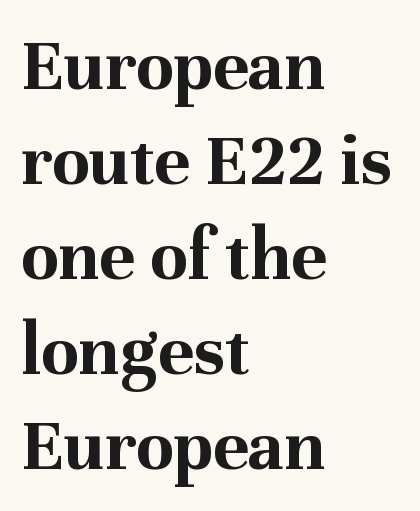
How heavy is the stroke? Heavy — this is a bold. The typography opts for an upright posture over an oblique one. Beneath every word, the page is bare. Character widths vary here, with narrow letters taking less room than wide ones. Honestly, the row spacing looks completely unremarkable.
